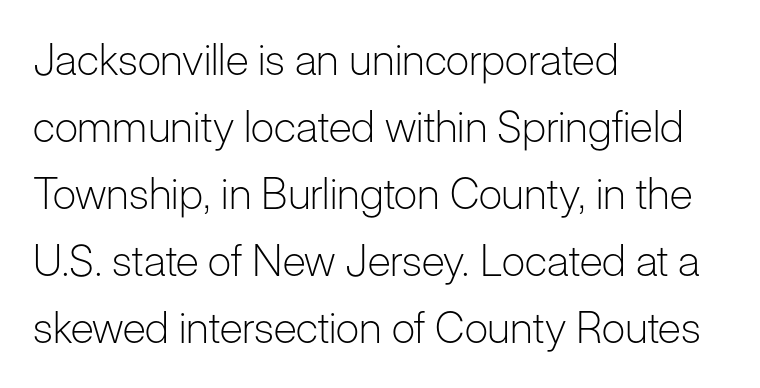
The image shows 43 px light sans-serif type, upright; set left-aligned, normal line spacing (1.56x), normal letter spacing, not underlined; low stroke contrast and a medium x-height.
